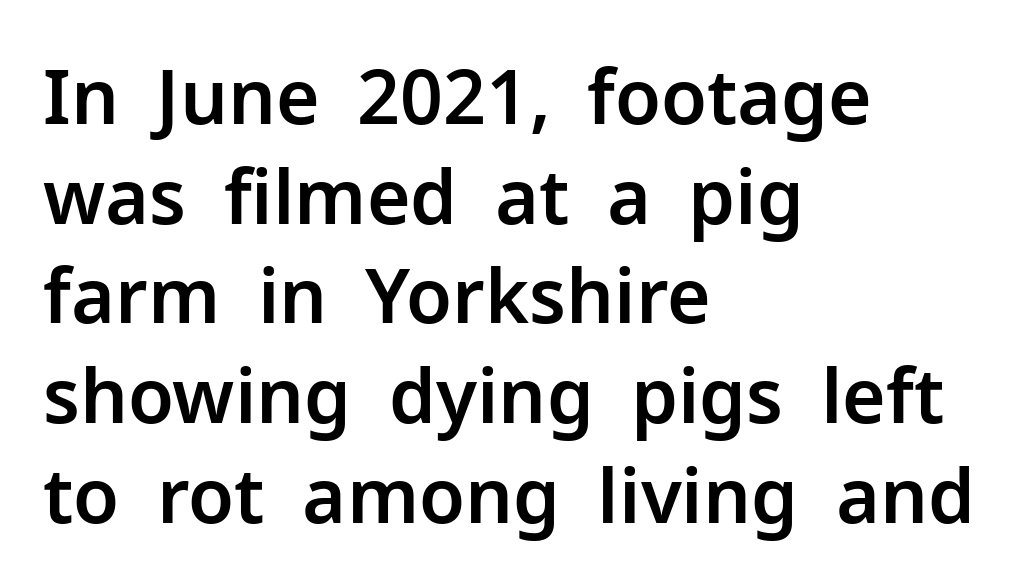
Q: Is the text italic (slanted)? A: No, it is upright.
Q: Is the typeface a serif or a sans-serif typeface? A: Sans-serif.
Q: Is the text underlined? A: No.
Q: How is the paragraph aligned? A: Left-aligned.
Q: Is the spacing between letters normal or unusually wide? A: Normal.
Q: Is the spacing between lines tight, normal or loose? A: Normal.
Q: Width (condensed, normal, or wide)? A: Normal.
Q: Stroke contrast? A: Low.
Q: x-height? A: Medium.
Q: Monospaced? A: No.
